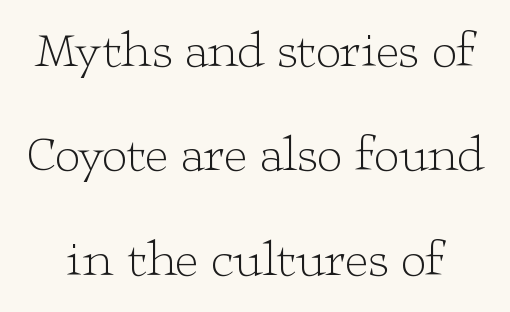
Q: Is the text bold? A: No.
Q: Is the text italic (slanted)? A: No, it is upright.
Q: Is the typeface a serif or a sans-serif typeface? A: Serif.
Q: Is the text underlined? A: No.
Q: Is the spacing between letters normal or unusually wide? A: Normal.
Q: Is the spacing between lines tight, normal or loose? A: Loose.
Q: Width (condensed, normal, or wide)? A: Wide.
Q: Stroke contrast? A: Low.
Q: x-height? A: Medium.
Q: Monospaced? A: No.
